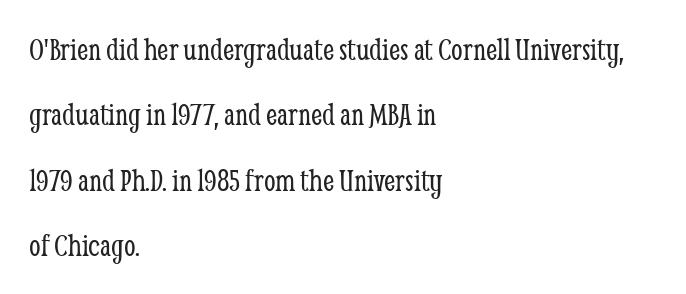
The typography opts for an upright posture over an oblique one. Beneath every word, the page is bare. Type style note: has serifs. Which margin do the lines hug? The left one — the right edge is uneven. Compared with typical body copy, the letter spacing here is the same. In terms of leading, this rendering errs on the spacious side.
